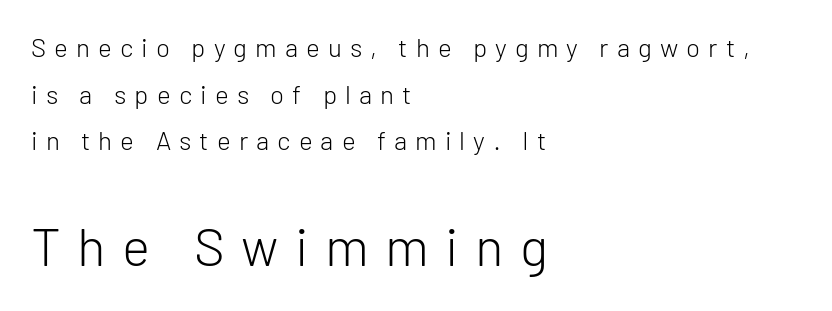
Is this a fixed-width face? No — the glyphs have proportional, varying widths. The face used here is a sans, in the tradition of grotesques and geometrics. The weight would be labelled regular, book, light, or lighter still. The area under the type is left untouched.
